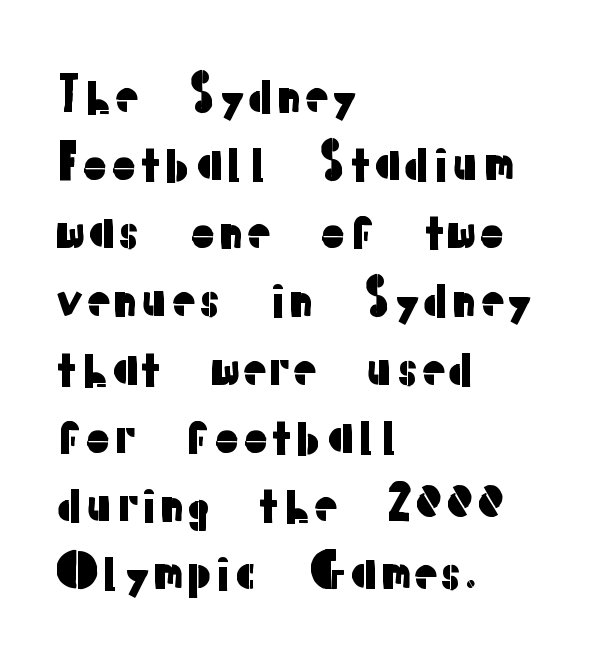
The image shows 47 px sans-serif type, upright; set left-aligned, normal line spacing (1.45x), normal letter spacing, not underlined; low stroke contrast and a medium x-height.
